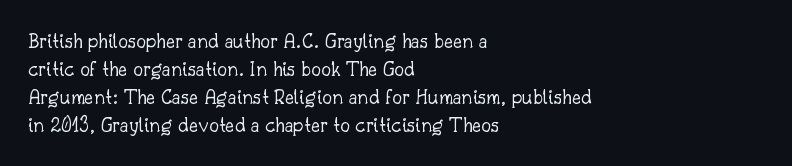
The image shows 22 px text type, upright; set left-aligned, normal line spacing (1.28x), normal letter spacing, not underlined.
